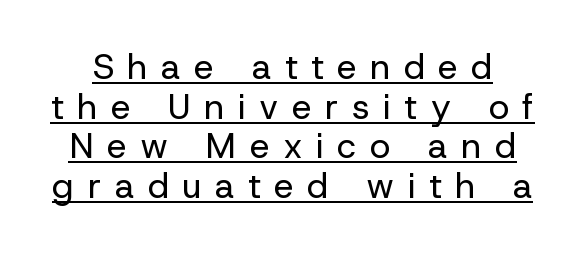
The block of text is dense from top to bottom, with scant space between rows. Somebody hit Ctrl+U on this one — the words are underlined. Heft: none added — not bold. These lines were composed using upright roman letters. The line texture is sparse and dotted thanks to wide tracking.
